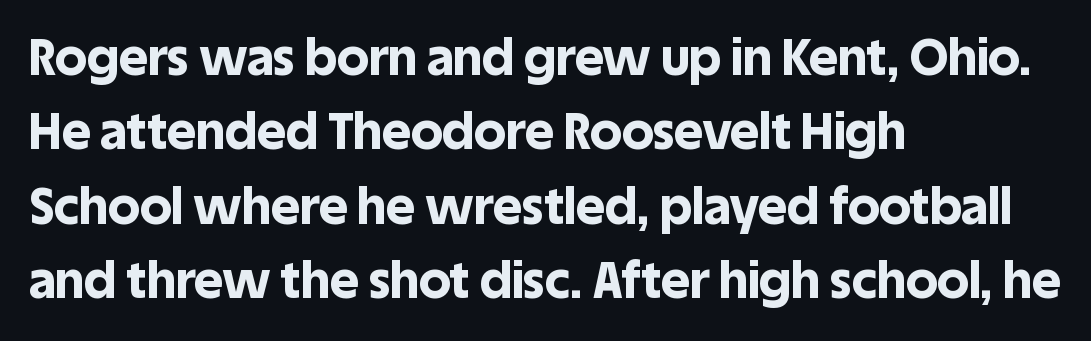
{"serif": "no", "italic": "no", "bold": "yes", "weight": "bold", "width": "normal", "x_height": "large", "monospaced": "no", "underline": "no", "align": "left", "line_spacing": "normal", "line_spacing_ratio": 1.49, "letter_spacing": "normal", "letter_spacing_em": 0.0, "glyph_px": 50}
